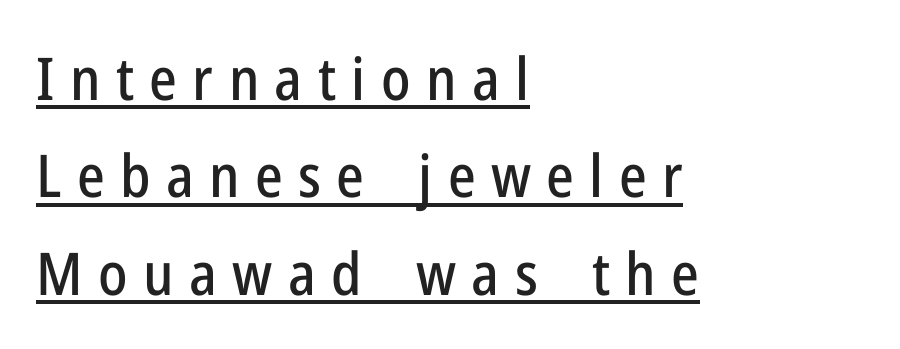
Q: Is the text italic (slanted)? A: No, it is upright.
Q: Is the typeface a serif or a sans-serif typeface? A: Sans-serif.
Q: Is the text underlined? A: Yes.
Q: How is the paragraph aligned? A: Left-aligned.
Q: Is the spacing between letters normal or unusually wide? A: Unusually wide.
Q: Is the spacing between lines tight, normal or loose? A: Normal.
Q: Width (condensed, normal, or wide)? A: Condensed.
Q: Stroke contrast? A: Low.
Q: x-height? A: Medium.
Q: Monospaced? A: No.
